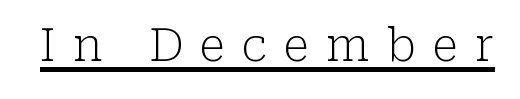
Q: Is the text bold? A: No.
Q: Is the text italic (slanted)? A: No, it is upright.
Q: Is the typeface a serif or a sans-serif typeface? A: Serif.
Q: Is the text underlined? A: Yes.
Q: Is the spacing between letters normal or unusually wide? A: Unusually wide.
Q: Width (condensed, normal, or wide)? A: Normal.
Q: Stroke contrast? A: Low.
Q: x-height? A: Medium.
Q: Monospaced? A: No.
